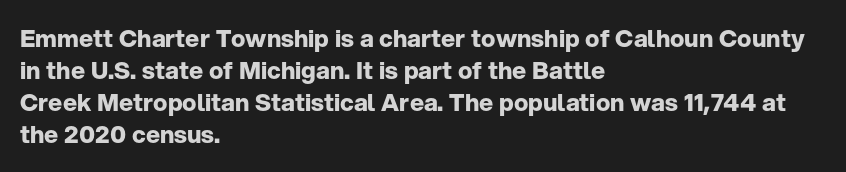
{"italic": "no", "bold": "yes", "underline": "no", "align": "left", "line_spacing": "normal", "line_spacing_ratio": 1.34, "letter_spacing": "normal", "letter_spacing_em": 0.0, "glyph_px": 24}
